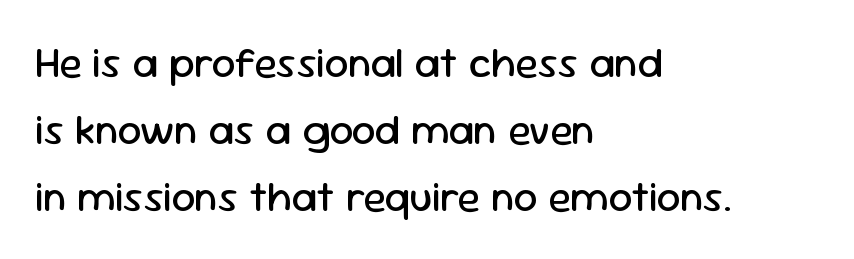
Q: Is the text bold? A: No.
Q: Is the text italic (slanted)? A: No, it is upright.
Q: Is the typeface a serif or a sans-serif typeface? A: Sans-serif.
Q: Is the text underlined? A: No.
Q: How is the paragraph aligned? A: Left-aligned.
Q: Is the spacing between letters normal or unusually wide? A: Normal.
Q: Is the spacing between lines tight, normal or loose? A: Normal.
Q: Width (condensed, normal, or wide)? A: Normal.
Q: Stroke contrast? A: Low.
Q: x-height? A: Medium.
Q: Monospaced? A: No.
